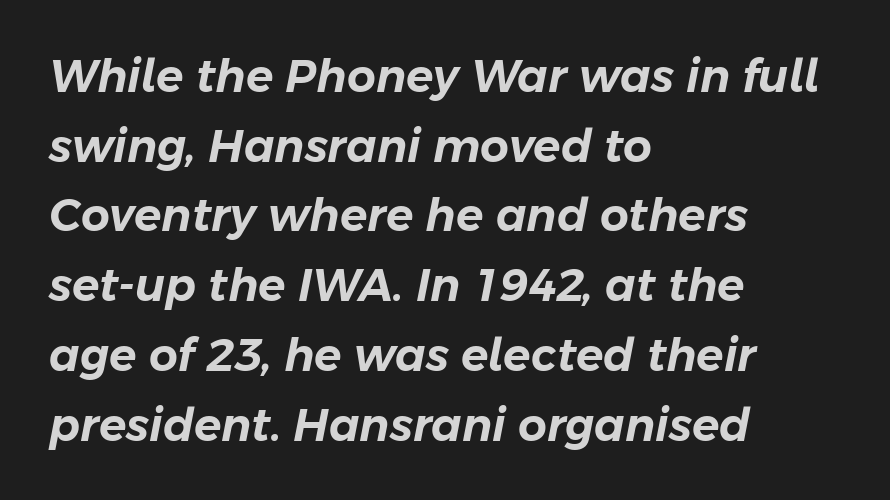
The image shows 45 px text type, italic (leaning right); set left-aligned, normal line spacing (1.55x), normal letter spacing, not underlined; low stroke contrast and a medium x-height.
